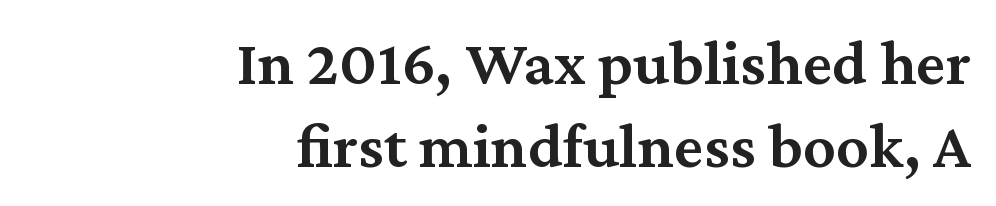
Q: Is the text bold? A: Semi-bold.
Q: Is the text italic (slanted)? A: No, it is upright.
Q: Is the typeface a serif or a sans-serif typeface? A: Serif.
Q: Is the text underlined? A: No.
Q: How is the paragraph aligned? A: Right-aligned.
Q: Is the spacing between letters normal or unusually wide? A: Normal.
Q: Is the spacing between lines tight, normal or loose? A: Normal.
Q: Width (condensed, normal, or wide)? A: Normal.
Q: Stroke contrast? A: Medium.
Q: x-height? A: Medium.
Q: Monospaced? A: No.
